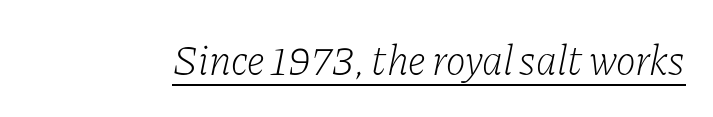
The characters are drawn with everyday or finer stroke widths. Does the type have serifs? Yes, each stem ends in a small foot. Tracking value appears to be zero — textbook default spacing. Proportional: the letters do not fall into vertical columns. Is the type slanted? Yes — the strokes lean at a clear angle.
